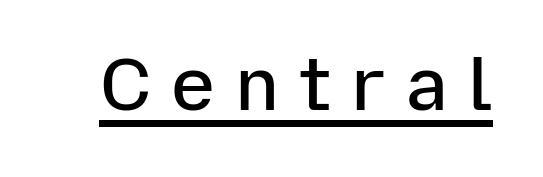
{"serif": "no", "italic": "no", "bold": "semi", "weight": "semibold", "width": "normal", "stroke_contrast": "low", "x_height": "medium", "monospaced": "no", "underline": "yes", "letter_spacing": "wide", "letter_spacing_em": 0.27, "glyph_px": 74}
